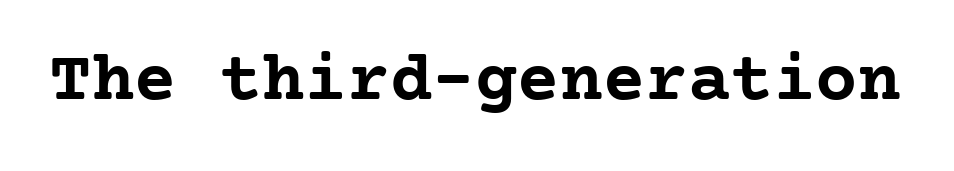
These lines are rendered in a fixed-pitch font. The line texture is even and compact thanks to regular tracking. Is the type bold? Yes — the strokes are clearly thick and heavy. Type style note: has serifs.
